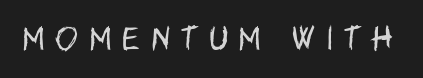
Q: Is the text bold? A: No.
Q: Is the text italic (slanted)? A: No, it is upright.
Q: Is the text underlined? A: No.
Q: Is the spacing between letters normal or unusually wide? A: Unusually wide.
